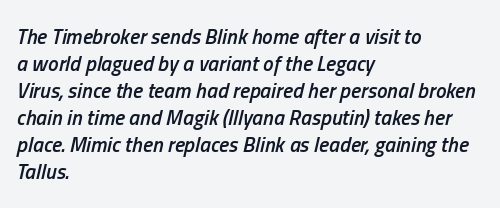
The image shows 21 px text type, italic (leaning right); set left-aligned, normal line spacing (1.29x), normal letter spacing, not underlined.
